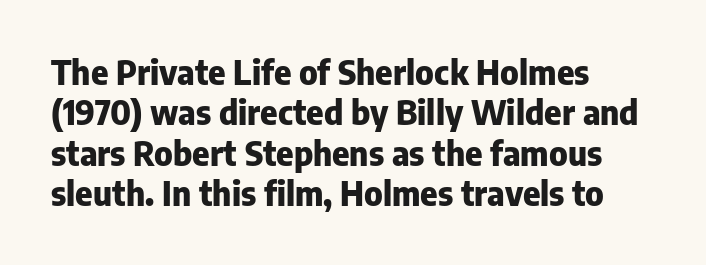
{"serif": "no", "italic": "no", "bold": "yes", "weight": "heavy", "width": "normal", "stroke_contrast": "low", "x_height": "medium", "monospaced": "no", "underline": "no", "align": "left", "line_spacing_ratio": 1.22, "letter_spacing": "normal", "letter_spacing_em": 0.0, "glyph_px": 33}
